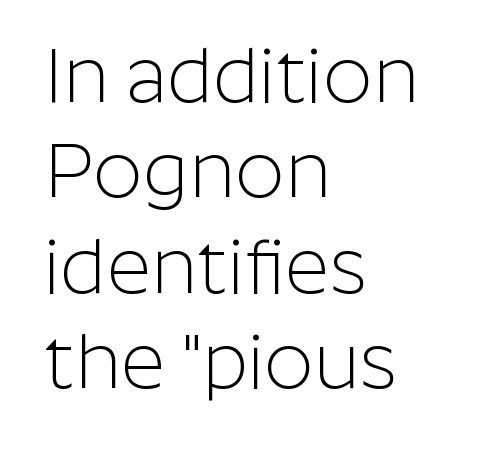
{"serif": "no", "italic": "no", "bold": "no", "weight": "light", "width": "normal", "stroke_contrast": "low", "x_height": "medium", "monospaced": "no", "underline": "no", "align": "left", "line_spacing_ratio": 1.24, "letter_spacing": "normal", "letter_spacing_em": 0.0, "glyph_px": 77}
